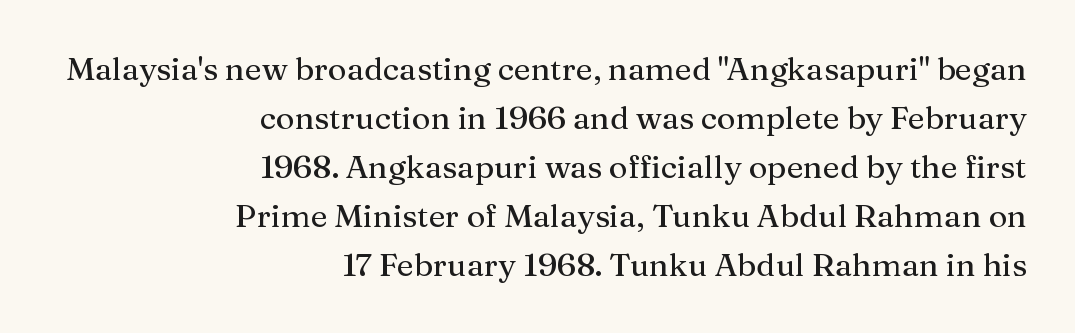
The image shows 32 px serif type, upright; set right-aligned, normal line spacing (1.53x), normal letter spacing, not underlined; medium stroke contrast and a medium x-height.
